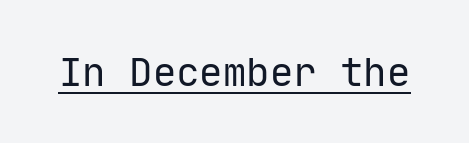
Q: Is the text bold? A: No.
Q: Is the text italic (slanted)? A: No, it is upright.
Q: Is the typeface a serif or a sans-serif typeface? A: Sans-serif.
Q: Is the text underlined? A: Yes.
Q: Is the spacing between letters normal or unusually wide? A: Normal.
Q: Width (condensed, normal, or wide)? A: Normal.
Q: Stroke contrast? A: Low.
Q: x-height? A: Medium.
Q: Monospaced? A: Yes.
